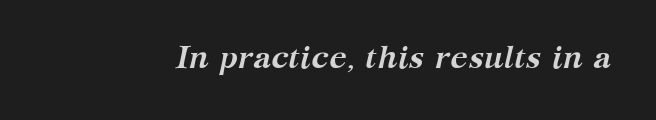
Q: Is the text bold? A: Yes.
Q: Is the text italic (slanted)? A: Yes, it leans right by about 12 degrees.
Q: Is the typeface a serif or a sans-serif typeface? A: Serif.
Q: Is the text underlined? A: No.
Q: Is the spacing between letters normal or unusually wide? A: Normal.
Q: Width (condensed, normal, or wide)? A: Normal.
Q: Stroke contrast? A: Medium.
Q: x-height? A: Medium.
Q: Monospaced? A: No.
